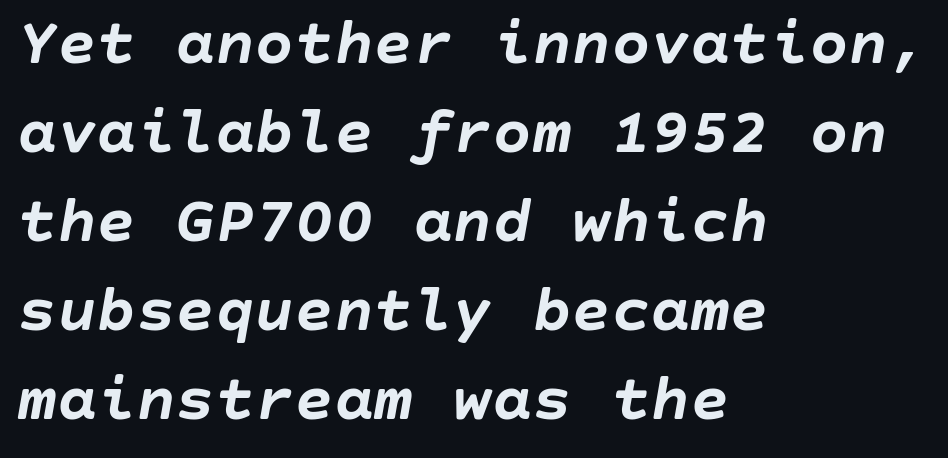
{"italic": "yes", "lean": "right", "slant_degrees": 10, "bold": "yes", "weight": "semibold", "width": "normal", "stroke_contrast": "low", "x_height": "large", "underline": "no", "align": "left", "line_spacing": "normal", "line_spacing_ratio": 1.35, "letter_spacing": "normal", "letter_spacing_em": 0.0, "glyph_px": 66}
